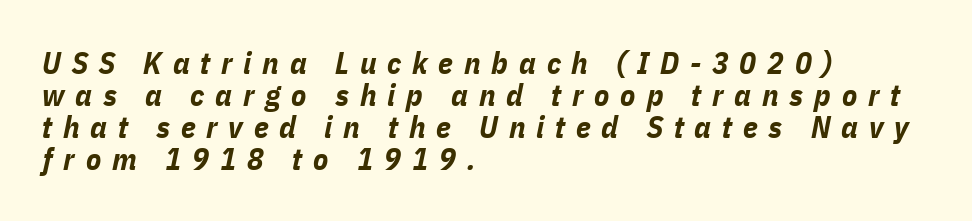
{"italic": "yes", "lean": "right", "slant_degrees": 11, "bold": "yes", "weight": "bold", "width": "condensed", "stroke_contrast": "low", "x_height": "medium", "monospaced": "no", "underline": "no", "align": "left", "line_spacing": "tight", "line_spacing_ratio": 1.03, "letter_spacing": "wide", "letter_spacing_em": 0.35, "glyph_px": 31}
